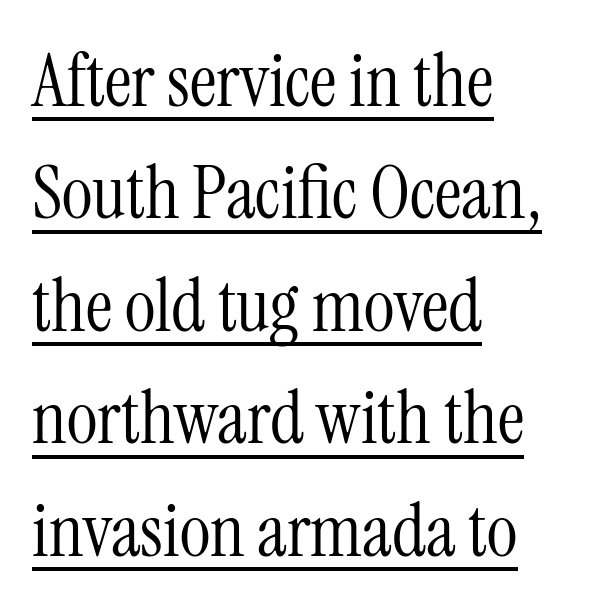
{"serif": "yes", "italic": "no", "bold": "no", "weight": "light", "width": "condensed", "stroke_contrast": "medium", "x_height": "medium", "monospaced": "no", "underline": "yes", "align": "left", "line_spacing": "normal", "line_spacing_ratio": 1.52, "letter_spacing": "normal", "letter_spacing_em": 0.0, "glyph_px": 74}
